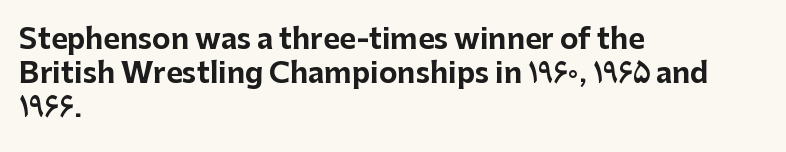
{"serif": "no", "italic": "no", "bold": "yes", "weight": "bold", "width": "normal", "stroke_contrast": "low", "x_height": "medium", "monospaced": "no", "underline": "no", "align": "left", "line_spacing_ratio": 1.22, "letter_spacing": "normal", "letter_spacing_em": 0.0, "glyph_px": 28}
